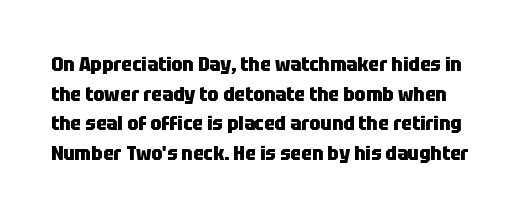
Q: Is the text bold? A: Yes.
Q: Is the text italic (slanted)? A: No, it is upright.
Q: Is the text underlined? A: No.
Q: Is the spacing between letters normal or unusually wide? A: Normal.
Q: Is the spacing between lines tight, normal or loose? A: Normal.
